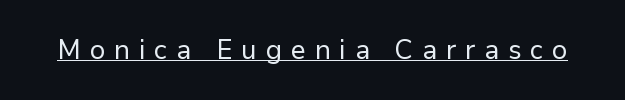
You could only call the tracking loose — the letters float apart. Underline: present. Stems here are at most as thick as an everyday book face. This is the regular roman posture of the typeface.
